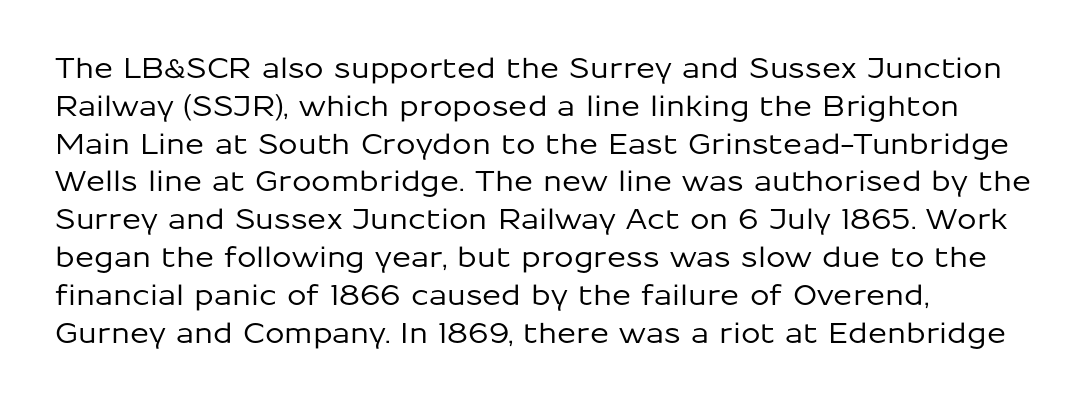
The image shows 28 px sans-serif type, upright; set left-aligned, normal line spacing (1.35x), normal letter spacing, not underlined; low stroke contrast and a medium x-height.
